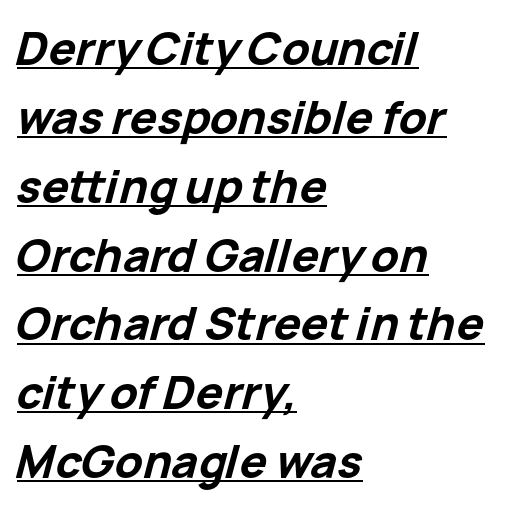
The image shows 45 px bold type, italic (leaning right); set left-aligned, normal line spacing (1.53x), normal letter spacing, underlined; low stroke contrast and a medium x-height.
